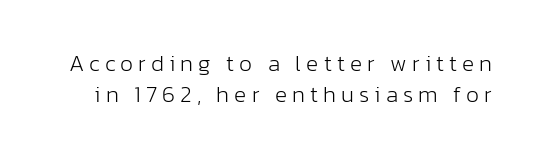
The image shows 23 px text type, upright; set normal line spacing (1.35x), unusually wide letter spacing (+0.22 em), not underlined.
